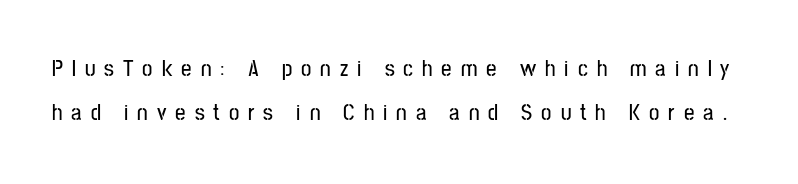
{"italic": "no", "underline": "no", "line_spacing": "loose", "line_spacing_ratio": 1.92, "letter_spacing": "wide", "letter_spacing_em": 0.39, "glyph_px": 23}
